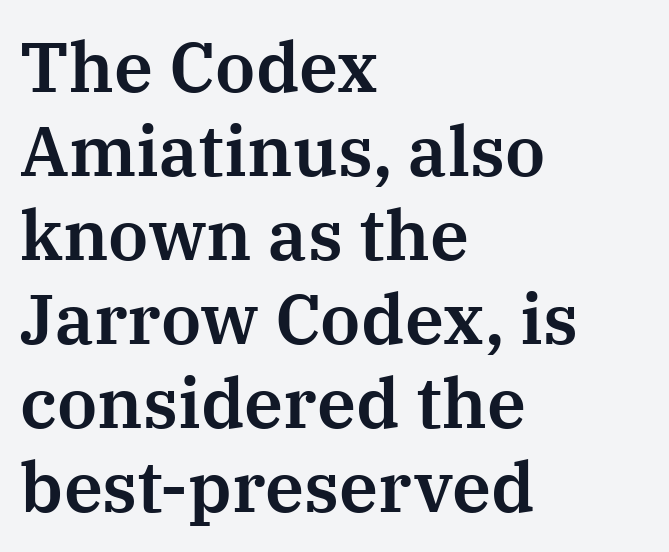
The image shows 70 px serif type, upright; set left-aligned, line spacing 1.2x, normal letter spacing, not underlined; medium stroke contrast and a medium x-height.
